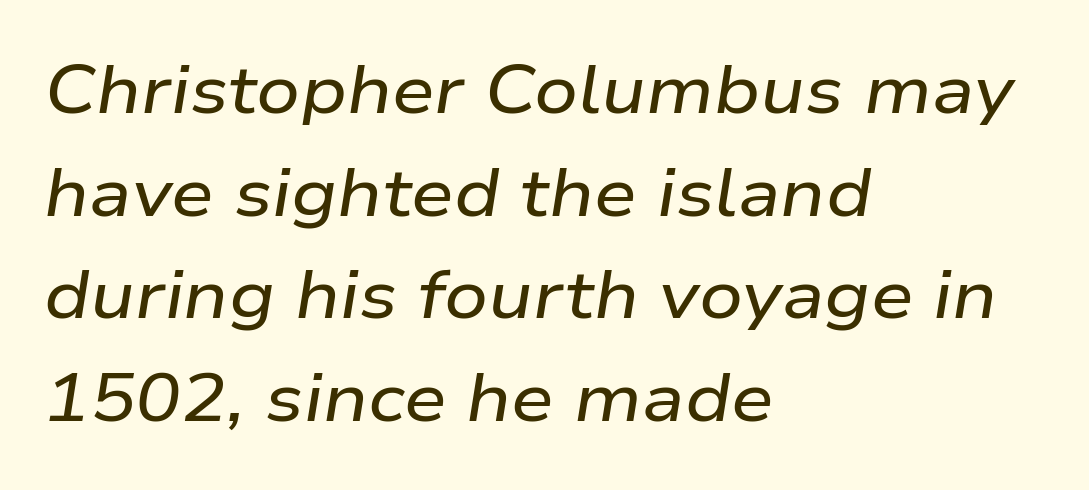
Q: Is the text italic (slanted)? A: Yes, it leans right by about 9 degrees.
Q: Is the text underlined? A: No.
Q: How is the paragraph aligned? A: Left-aligned.
Q: Is the spacing between letters normal or unusually wide? A: Normal.
Q: Is the spacing between lines tight, normal or loose? A: Normal.
Q: Width (condensed, normal, or wide)? A: Wide.
Q: Stroke contrast? A: Low.
Q: x-height? A: Medium.
Q: Monospaced? A: No.
